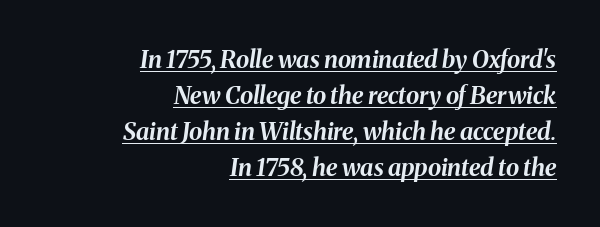
The image shows 24 px bold type, italic (leaning right); set right-aligned, normal line spacing (1.5x), normal letter spacing, underlined.
